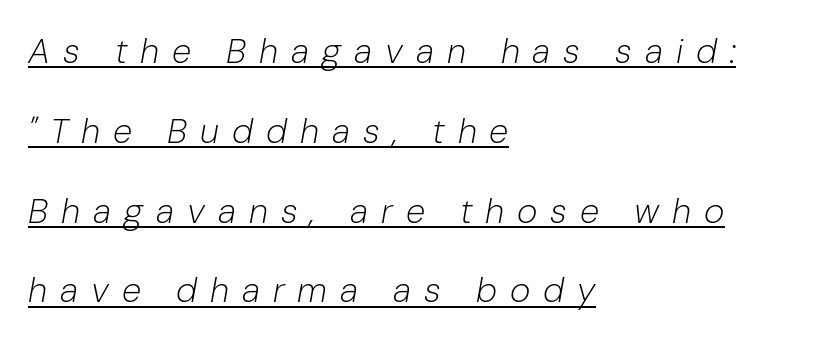
Yep, that's italic — everything's leaning. Ink coverage per letter is moderate at most. The letters advance in unequal steps, a hallmark of proportional type. Has an underline been added? It has. Typeset ragged right — the left edge is the straight one.
